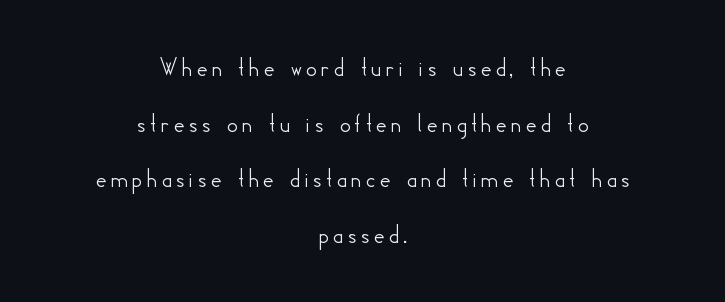
Vertical strokes here are truly vertical. Successive baselines arrive slowly, with a big drop between each. Clear beneath every line of the passage. A typesetter would call this proportional, since set widths differ per character. A typesetter would label this face a sans. These lines stack symmetrically, like a column narrowing and widening about its center.
